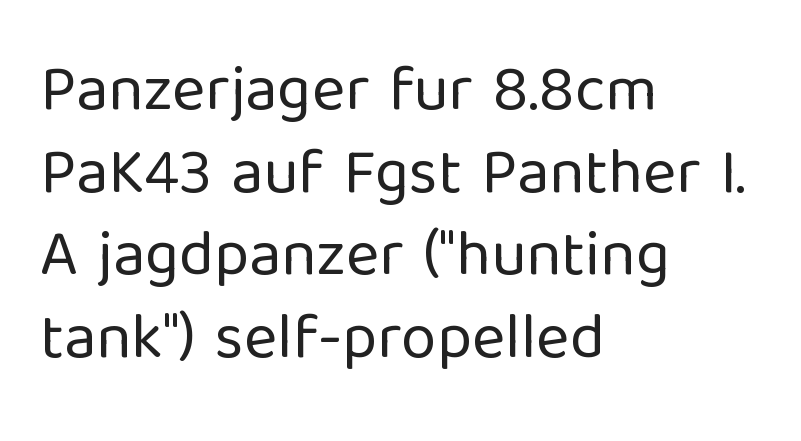
Q: Is the text bold? A: No.
Q: Is the text italic (slanted)? A: No, it is upright.
Q: Is the typeface a serif or a sans-serif typeface? A: Sans-serif.
Q: Is the text underlined? A: No.
Q: How is the paragraph aligned? A: Left-aligned.
Q: Is the spacing between letters normal or unusually wide? A: Normal.
Q: Is the spacing between lines tight, normal or loose? A: Normal.
Q: Width (condensed, normal, or wide)? A: Normal.
Q: Stroke contrast? A: Low.
Q: x-height? A: Medium.
Q: Monospaced? A: No.
